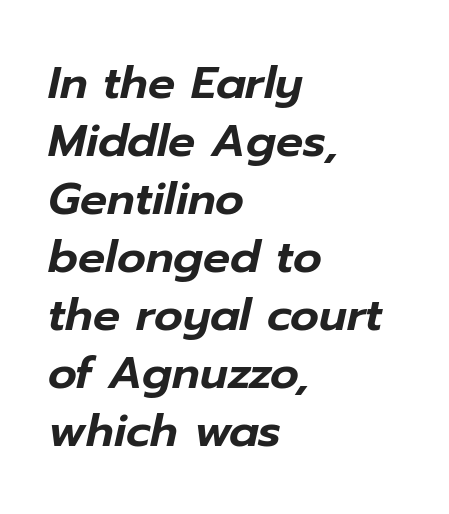
The image shows 45 px text type, italic (leaning right); set left-aligned, normal line spacing (1.29x), normal letter spacing, not underlined; low stroke contrast and a medium x-height.
